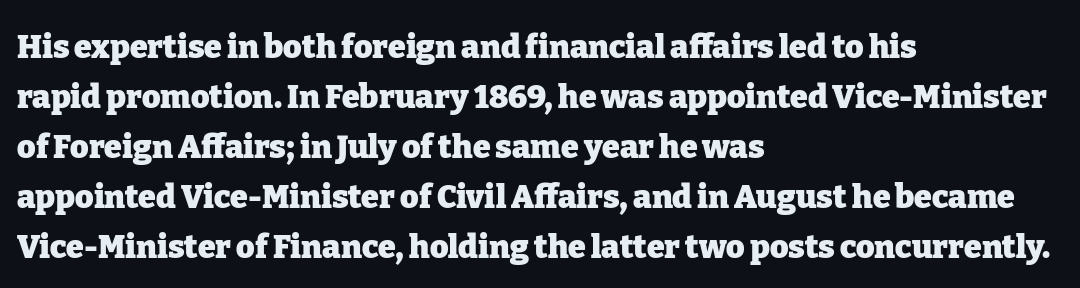
The image shows 32 px heavy serif type, upright; set left-aligned, normal line spacing (1.56x), normal letter spacing, not underlined; low stroke contrast and a medium x-height.
